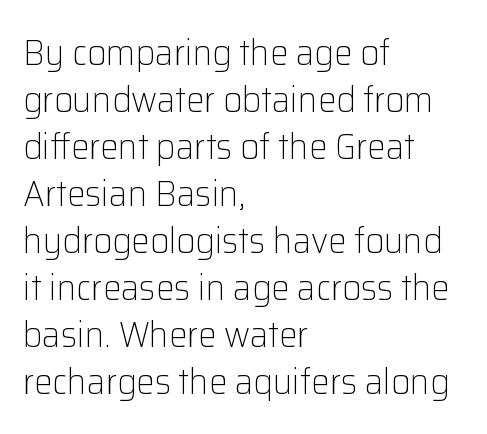
No heavy texture on the line: the type isn't bold. The compositor pushed each line to the left boundary. Vertical strokes here are truly vertical. The rendering uses a moderate line-height, typical for paragraphs. Here the designer chose a conventional face with non-uniform glyph widths.
